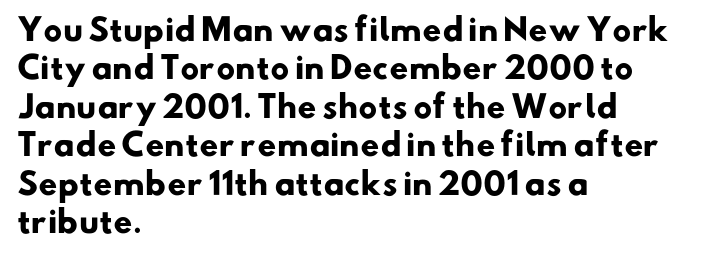
The image shows 30 px heavy sans-serif type; set left-aligned, normal line spacing (1.28x), normal letter spacing, not underlined; low stroke contrast and a small x-height.
